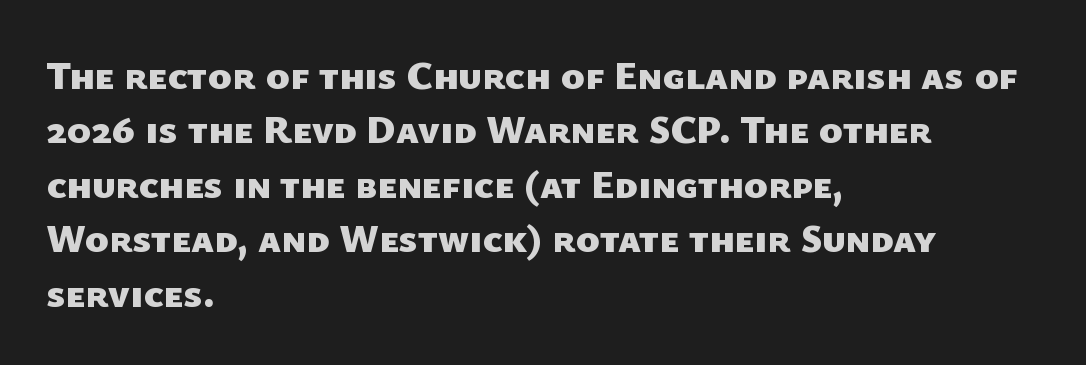
Q: Is the text bold? A: Yes.
Q: Is the typeface a serif or a sans-serif typeface? A: Sans-serif.
Q: Is the text underlined? A: No.
Q: How is the paragraph aligned? A: Left-aligned.
Q: Is the spacing between letters normal or unusually wide? A: Normal.
Q: Is the spacing between lines tight, normal or loose? A: Normal.
Q: Width (condensed, normal, or wide)? A: Normal.
Q: Stroke contrast? A: Low.
Q: x-height? A: Medium.
Q: Monospaced? A: No.
